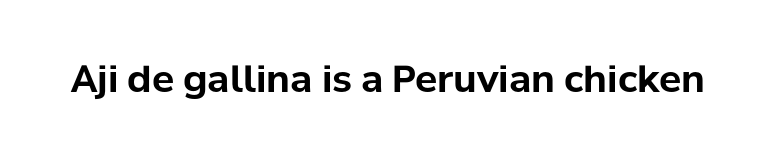
{"serif": "no", "italic": "no", "bold": "yes", "weight": "bold", "width": "normal", "stroke_contrast": "low", "x_height": "medium", "monospaced": "no", "underline": "no", "letter_spacing": "normal", "letter_spacing_em": 0.0, "glyph_px": 37}
